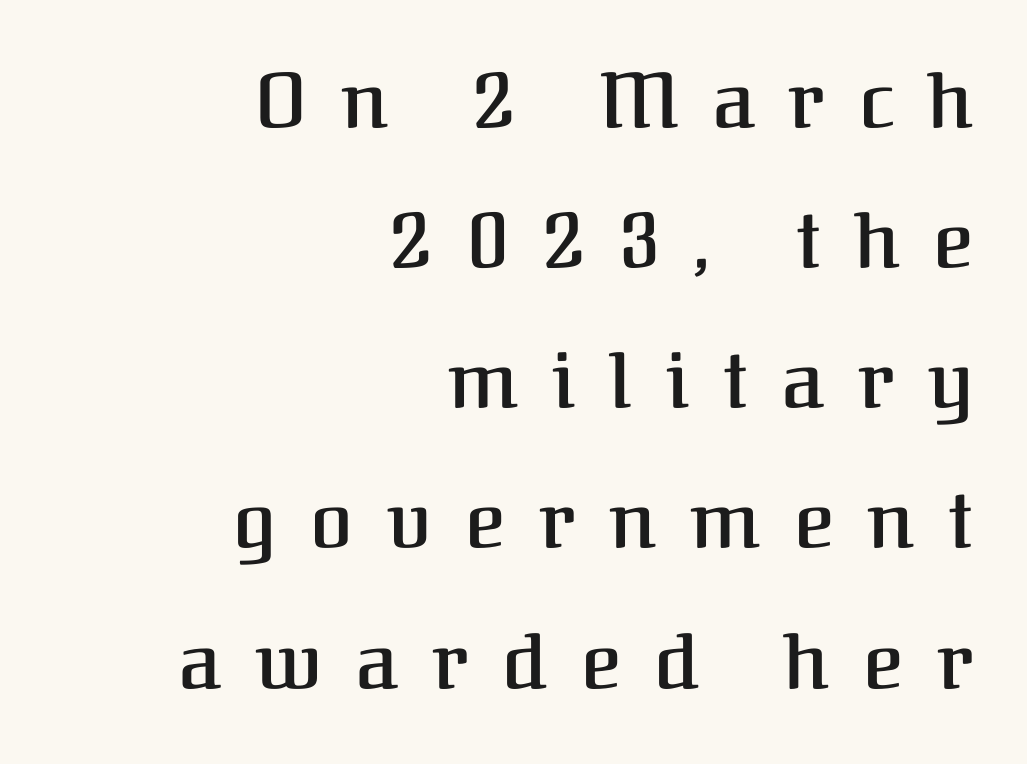
The baseline area is clear. Notice how the passage keeps a crisp vertical edge on the right only. Stroke terminals: seriffed. A somewhat darkened texture: the type is semibold rather than bold.
